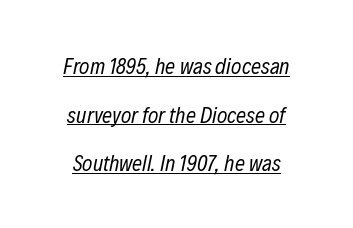
Students, note that the glyphs here touch the page at normal intervals. A great deal of white space separates one row of letters from the next. Every character sits at an angle, as italics do. What decoration does the sample have? An underline. The typeface has the unassuming heft of standard copy or less.
